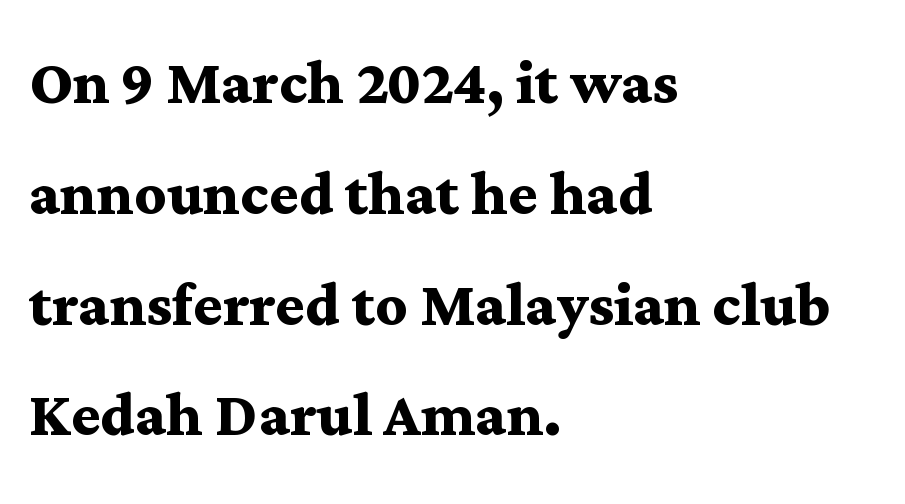
The image shows 78 px semibold, wide serif type, upright; set left-aligned, normal line spacing (1.42x), normal letter spacing, not underlined; medium stroke contrast and a medium x-height.
